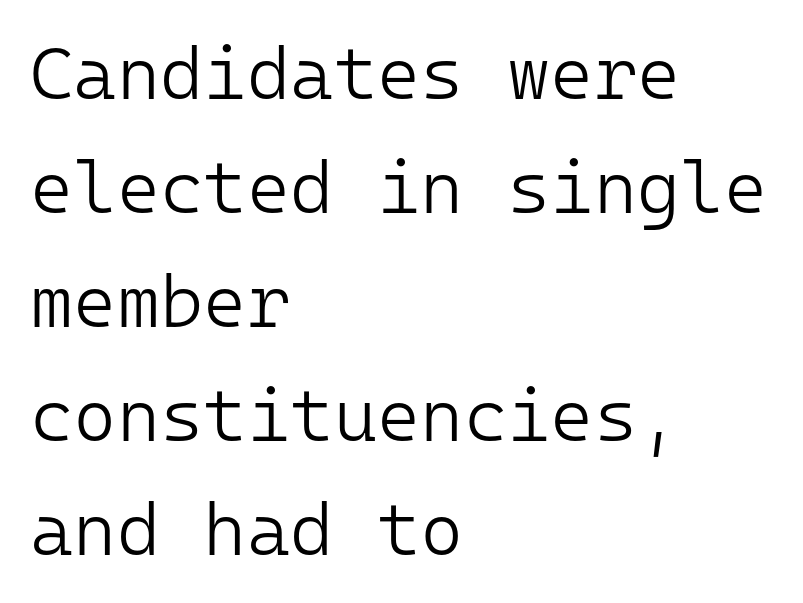
{"serif": "no", "italic": "no", "bold": "no", "weight": "light", "width": "normal", "stroke_contrast": "low", "x_height": "medium", "monospaced": "yes", "underline": "no", "align": "left", "line_spacing": "normal", "line_spacing_ratio": 1.54, "letter_spacing": "normal", "letter_spacing_em": 0.0, "glyph_px": 74}
